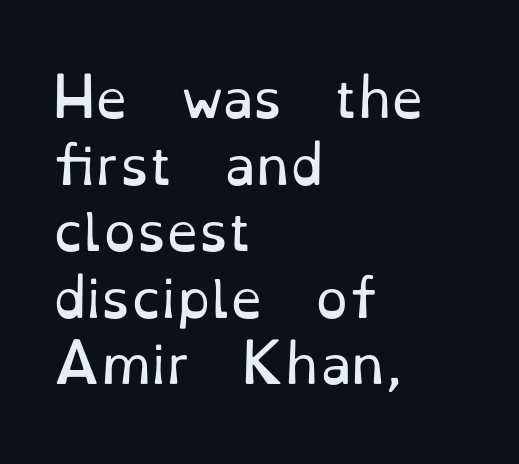
A bare baseline throughout the passage. This rendering uses left alignment, leaving the right contour irregular. Letter spacing: default. Note the varied advance widths — an 'i' is clearly narrower than an 'm'.
